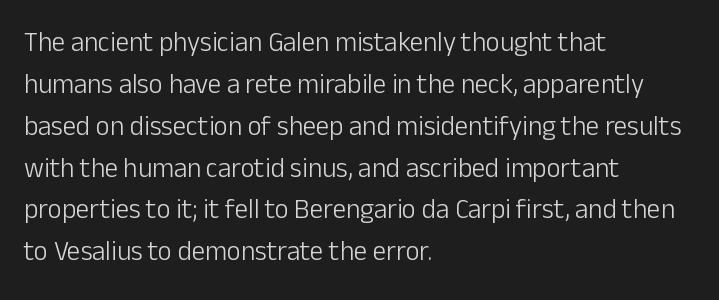
Anything drawn beneath the words? Only blank space. Each word holds together tightly as a unit, with standard inter-letter gaps. Each stroke keeps to a modest, everyday thickness or less. Normally led — the rows are evenly, conventionally spaced. In CSS terms this would be text-align: left. Does the lettering tilt? It doesn't — this is upright.
